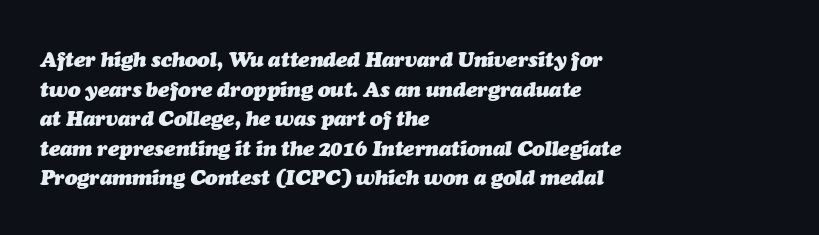
Q: Is the text bold? A: Yes.
Q: Is the text italic (slanted)? A: Yes, it leans right by about 7 degrees.
Q: Is the text underlined? A: No.
Q: How is the paragraph aligned? A: Left-aligned.
Q: Is the spacing between letters normal or unusually wide? A: Normal.
Q: Is the spacing between lines tight, normal or loose? A: Normal.
